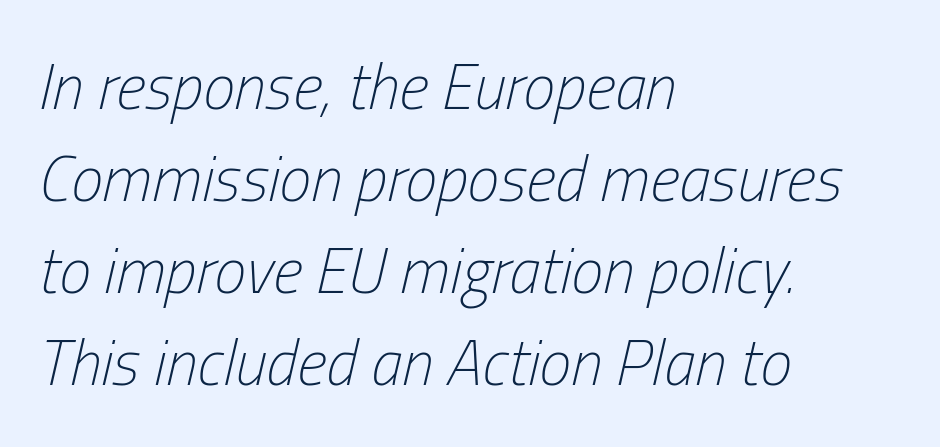
Q: Is the text bold? A: No.
Q: Is the text italic (slanted)? A: Yes, it leans right by about 13 degrees.
Q: Is the text underlined? A: No.
Q: How is the paragraph aligned? A: Left-aligned.
Q: Is the spacing between letters normal or unusually wide? A: Normal.
Q: Is the spacing between lines tight, normal or loose? A: Normal.
Q: Width (condensed, normal, or wide)? A: Condensed.
Q: Stroke contrast? A: Low.
Q: x-height? A: Medium.
Q: Monospaced? A: No.
